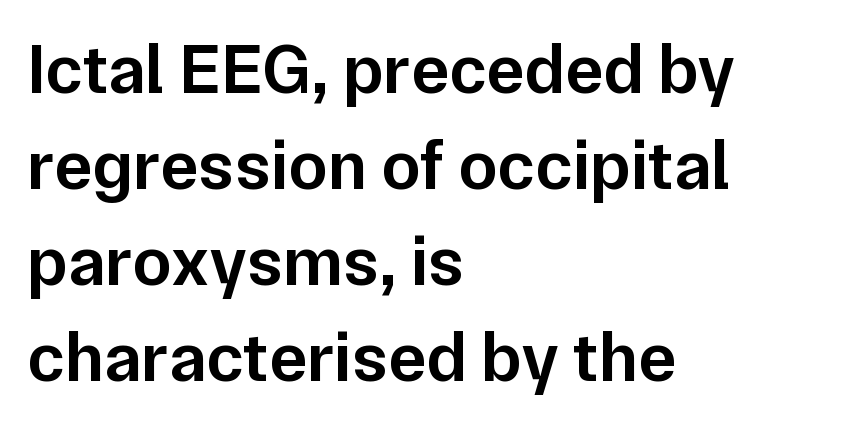
The image shows 71 px semibold sans-serif type, upright; set left-aligned, normal line spacing (1.35x), normal letter spacing, not underlined; low stroke contrast and a medium x-height.
